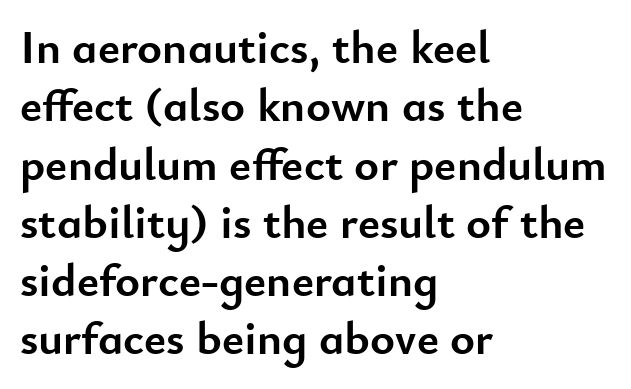
Q: Is the text bold? A: Yes.
Q: Is the text italic (slanted)? A: No, it is upright.
Q: Is the typeface a serif or a sans-serif typeface? A: Sans-serif.
Q: Is the text underlined? A: No.
Q: How is the paragraph aligned? A: Left-aligned.
Q: Is the spacing between letters normal or unusually wide? A: Normal.
Q: Width (condensed, normal, or wide)? A: Normal.
Q: Stroke contrast? A: Low.
Q: x-height? A: Small.
Q: Monospaced? A: No.
